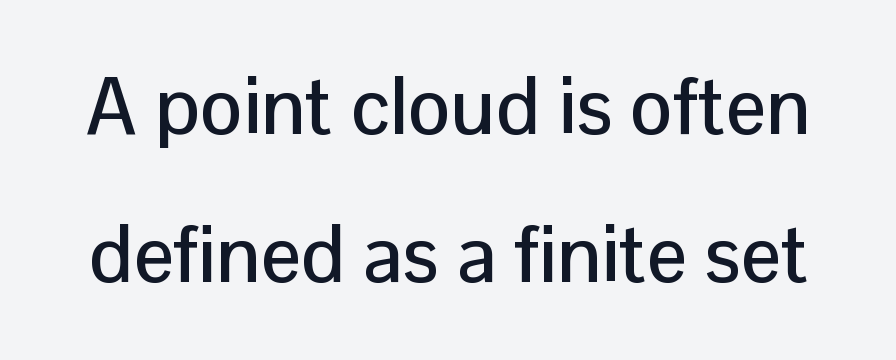
{"serif": "no", "italic": "no", "width": "normal", "stroke_contrast": "low", "x_height": "medium", "monospaced": "no", "underline": "no", "line_spacing_ratio": 1.85, "letter_spacing": "normal", "letter_spacing_em": 0.0, "glyph_px": 80}
